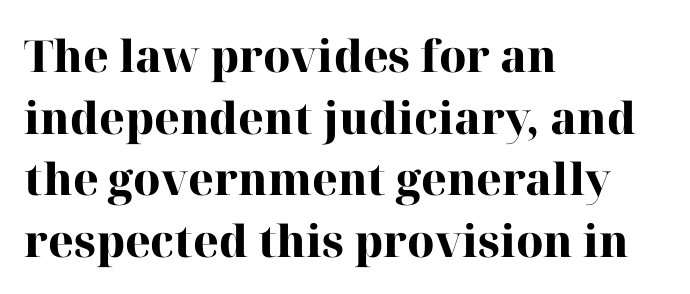
{"serif": "yes", "italic": "no", "bold": "yes", "weight": "heavy", "width": "normal", "stroke_contrast": "high", "x_height": "medium", "monospaced": "no", "underline": "no", "align": "left", "line_spacing": "normal", "line_spacing_ratio": 1.4, "letter_spacing": "normal", "letter_spacing_em": 0.0, "glyph_px": 44}
